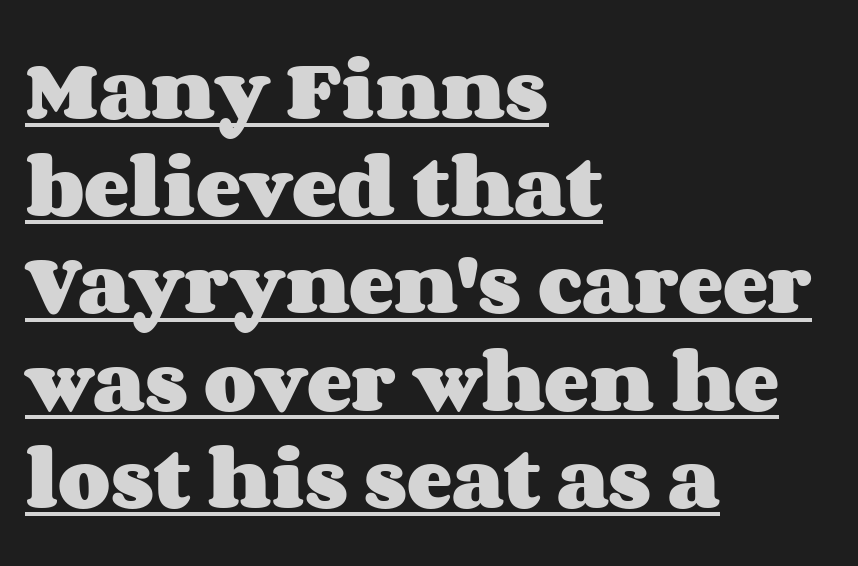
The image shows 68 px heavy, wide type, upright; set left-aligned, normal line spacing (1.43x), normal letter spacing, underlined; medium stroke contrast and a large x-height.
